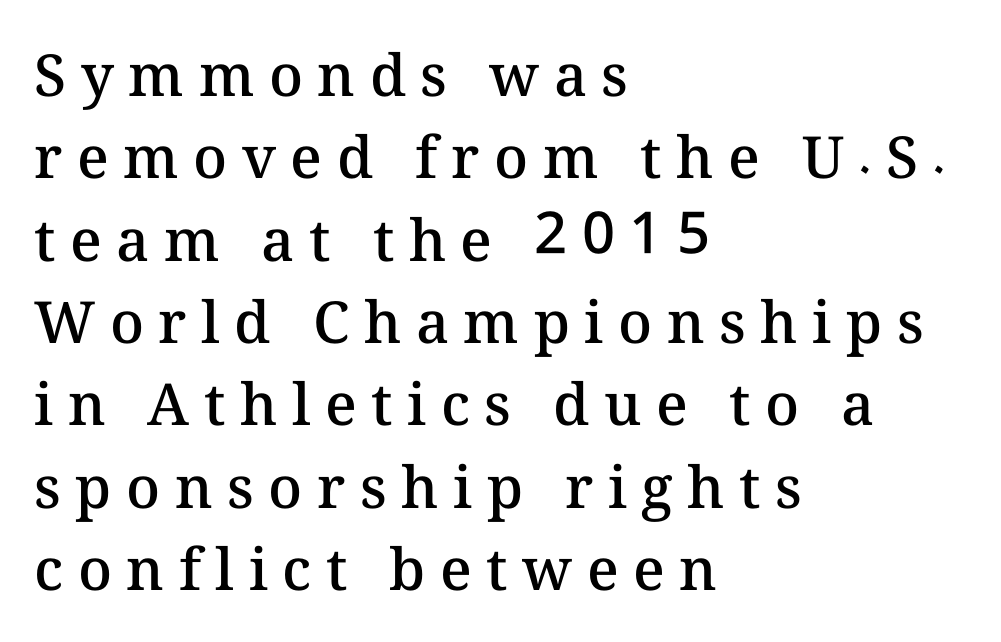
{"italic": "no", "bold": "semi", "weight": "semibold", "width": "normal", "stroke_contrast": "medium", "x_height": "medium", "monospaced": "no", "underline": "no", "align": "left", "line_spacing": "normal", "line_spacing_ratio": 1.42, "letter_spacing": "wide", "letter_spacing_em": 0.25, "glyph_px": 58}
